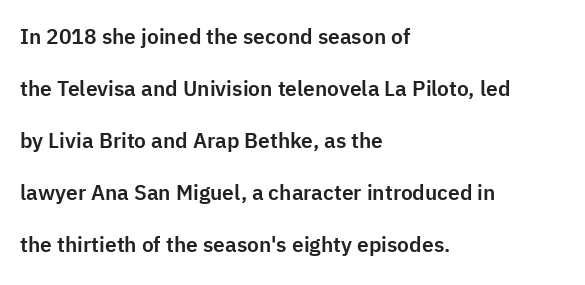
Q: Is the text italic (slanted)? A: No, it is upright.
Q: Is the text underlined? A: No.
Q: How is the paragraph aligned? A: Left-aligned.
Q: Is the spacing between letters normal or unusually wide? A: Normal.
Q: Is the spacing between lines tight, normal or loose? A: Loose.
